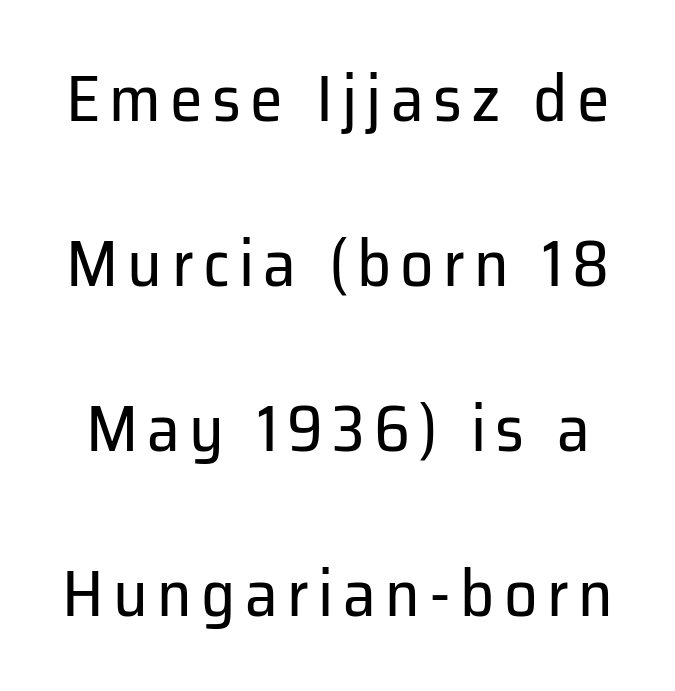
The font is comparable to plain body text, perhaps lighter. Letterform terminals end flat and unadorned throughout the passage. Lines of text with bare space underneath. Baseline-to-baseline distance is far greater than the letter height. The passage shown is typed in a proportional face where columns would drift. Does the lettering tilt? It doesn't — this is upright.
